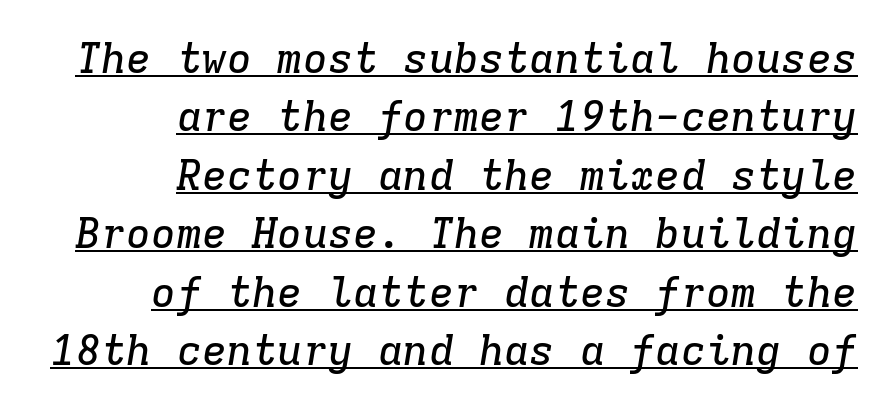
The image shows 42 px serif type, italic (leaning right), monospaced; set right-aligned, normal line spacing (1.39x), normal letter spacing, underlined; low stroke contrast and a medium x-height.
